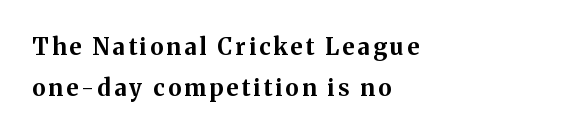
Q: Is the text bold? A: Yes.
Q: Is the text italic (slanted)? A: No, it is upright.
Q: Is the text underlined? A: No.
Q: How is the paragraph aligned? A: Left-aligned.
